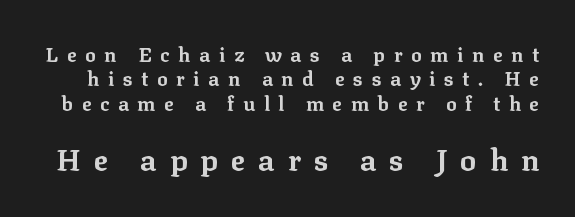
Note: serifs present on the glyphs. You get the small type first, then a jump to larger type. You could only call the tracking loose — the letters float apart. These lines are rendered in a variable-pitch font.
